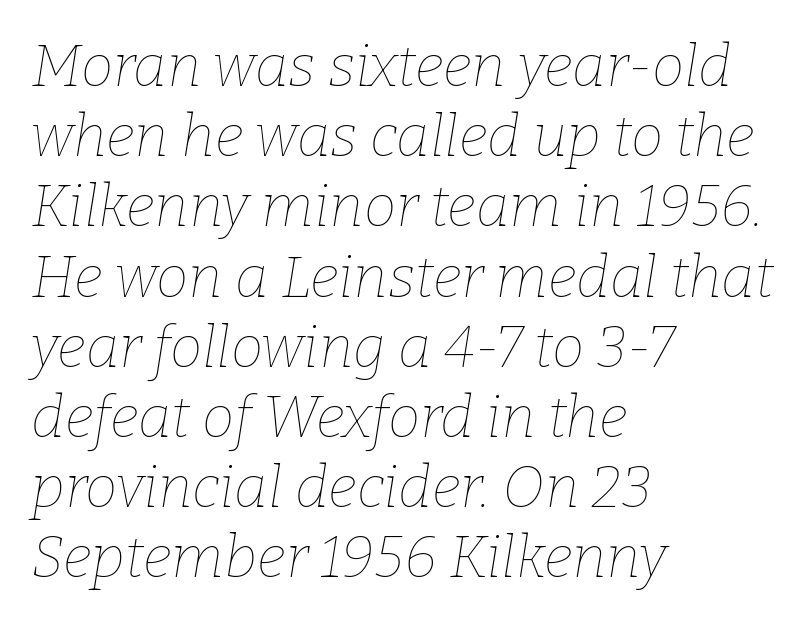
Emphasis-style slanted type is in use. Default kerning and tracking; the words read as compact shapes. A typesetter would call this proportional, since set widths differ per character. The gap between lines stays unmarked.
